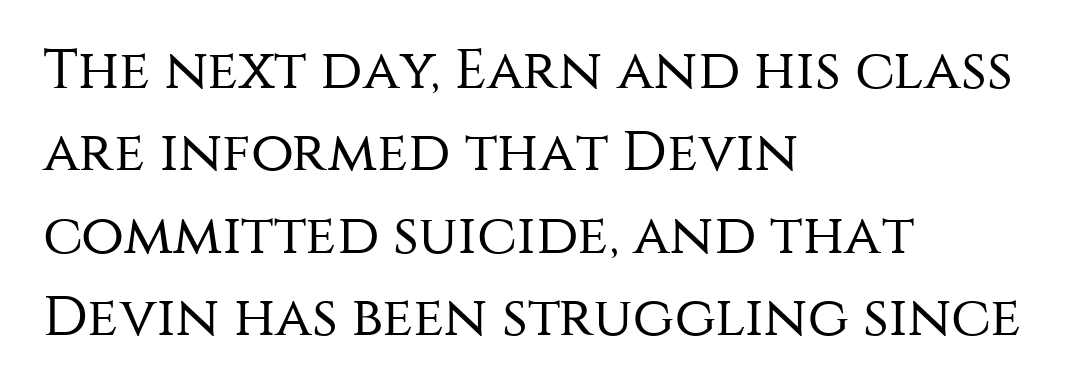
{"serif": "no", "italic": "no", "bold": "no", "weight": "regular", "width": "normal", "stroke_contrast": "medium", "x_height": "large", "monospaced": "no", "underline": "no", "align": "left", "line_spacing": "normal", "line_spacing_ratio": 1.47, "letter_spacing": "normal", "letter_spacing_em": 0.0, "glyph_px": 56}
